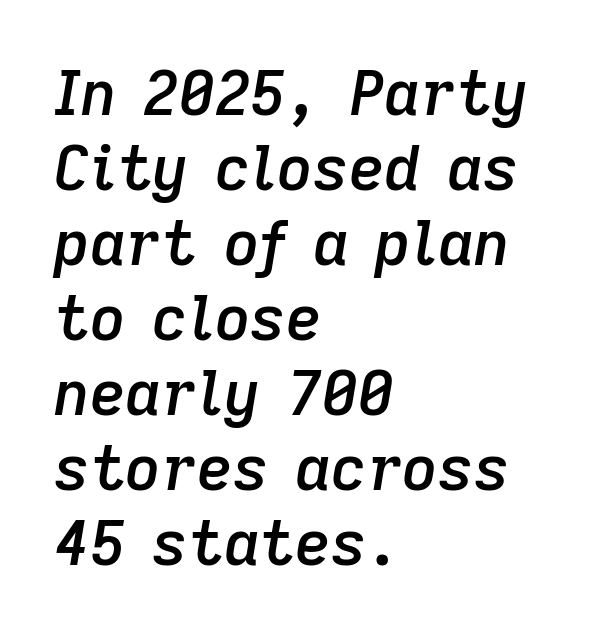
Q: Is the text bold? A: Semi-bold.
Q: Is the text italic (slanted)? A: Yes, it leans right by about 9 degrees.
Q: Is the text underlined? A: No.
Q: How is the paragraph aligned? A: Left-aligned.
Q: Is the spacing between letters normal or unusually wide? A: Normal.
Q: Width (condensed, normal, or wide)? A: Normal.
Q: Stroke contrast? A: Low.
Q: x-height? A: Medium.
Q: Monospaced? A: No.
